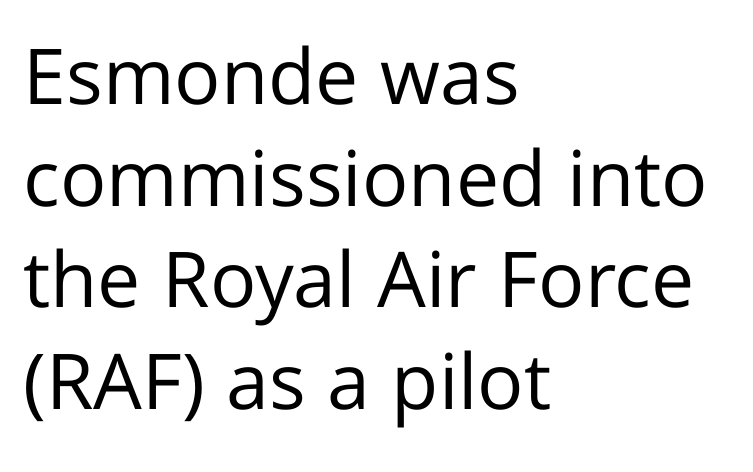
Q: Is the text bold? A: No.
Q: Is the text italic (slanted)? A: No, it is upright.
Q: Is the typeface a serif or a sans-serif typeface? A: Sans-serif.
Q: Is the text underlined? A: No.
Q: How is the paragraph aligned? A: Left-aligned.
Q: Is the spacing between letters normal or unusually wide? A: Normal.
Q: Is the spacing between lines tight, normal or loose? A: Normal.
Q: Width (condensed, normal, or wide)? A: Normal.
Q: Stroke contrast? A: Low.
Q: x-height? A: Medium.
Q: Monospaced? A: No.
